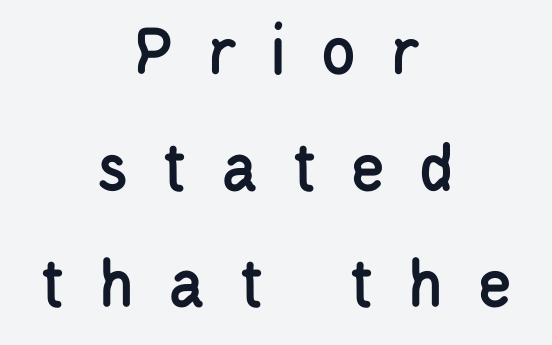
Q: Is the text italic (slanted)? A: No, it is upright.
Q: Is the typeface a serif or a sans-serif typeface? A: Sans-serif.
Q: Is the text underlined? A: No.
Q: How is the paragraph aligned? A: Centered.
Q: Is the spacing between letters normal or unusually wide? A: Unusually wide.
Q: Is the spacing between lines tight, normal or loose? A: Normal.
Q: Width (condensed, normal, or wide)? A: Condensed.
Q: Stroke contrast? A: Low.
Q: x-height? A: Large.
Q: Monospaced? A: No.
